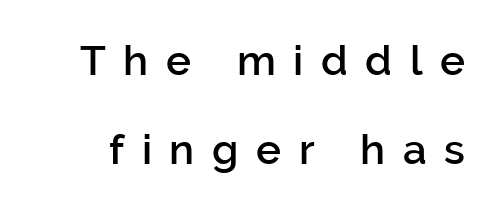
{"serif": "no", "italic": "no", "bold": "semi", "weight": "semibold", "width": "normal", "stroke_contrast": "low", "x_height": "medium", "monospaced": "no", "underline": "no", "line_spacing": "loose", "line_spacing_ratio": 2.12, "letter_spacing": "wide", "letter_spacing_em": 0.42, "glyph_px": 42}
